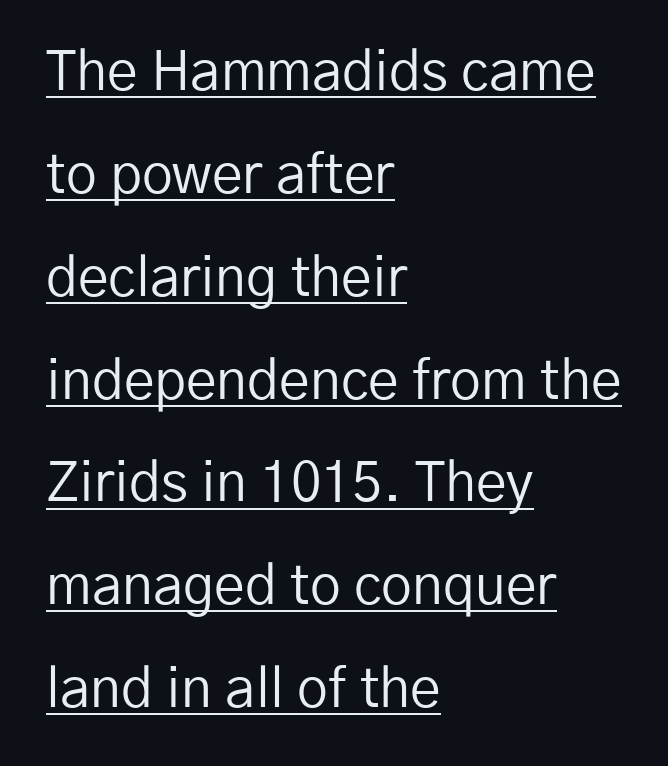
{"serif": "no", "italic": "no", "bold": "no", "weight": "regular", "width": "normal", "stroke_contrast": "low", "x_height": "medium", "monospaced": "no", "underline": "yes", "align": "left", "line_spacing_ratio": 1.87, "letter_spacing": "normal", "letter_spacing_em": 0.0, "glyph_px": 55}
